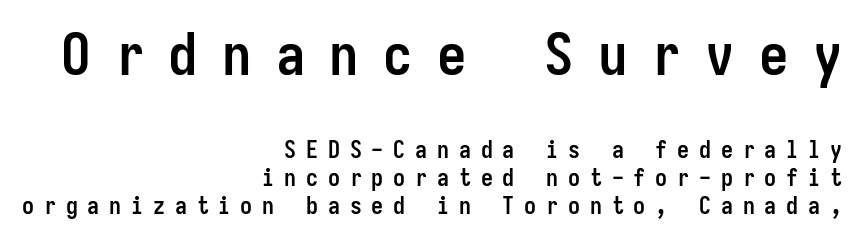
Do the characters align in a grid? Yes, the font is monospaced. A full-strength bold gives these letters their thick strokes. The compositor pushed each line to the right boundary. This rendering widens character spacing well past its baseline value.
